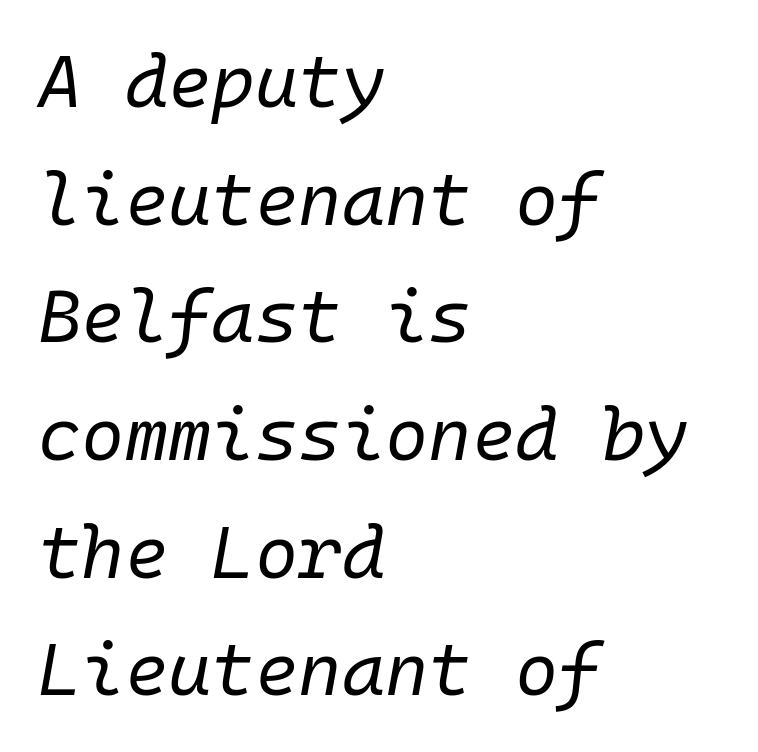
{"italic": "yes", "lean": "right", "slant_degrees": 10, "bold": "no", "weight": "regular", "width": "normal", "stroke_contrast": "low", "x_height": "medium", "monospaced": "yes", "underline": "no", "align": "left", "line_spacing": "normal", "line_spacing_ratio": 1.59, "letter_spacing": "normal", "letter_spacing_em": 0.0, "glyph_px": 74}
